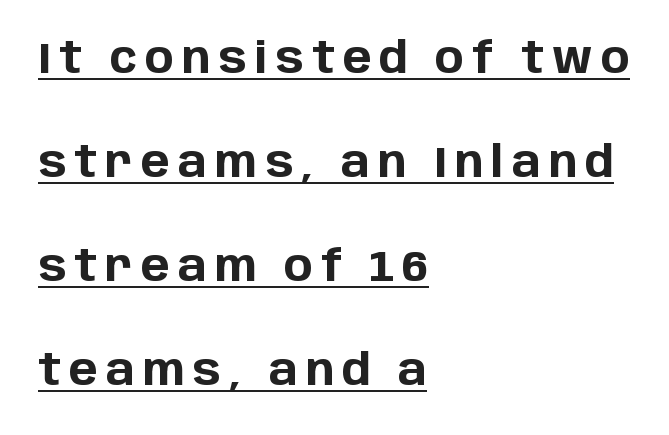
Q: Is the text bold? A: Yes.
Q: Is the text italic (slanted)? A: No, it is upright.
Q: Is the typeface a serif or a sans-serif typeface? A: Sans-serif.
Q: Is the text underlined? A: Yes.
Q: How is the paragraph aligned? A: Left-aligned.
Q: Is the spacing between lines tight, normal or loose? A: Loose.
Q: Width (condensed, normal, or wide)? A: Normal.
Q: Stroke contrast? A: Low.
Q: x-height? A: Large.
Q: Monospaced? A: No.
